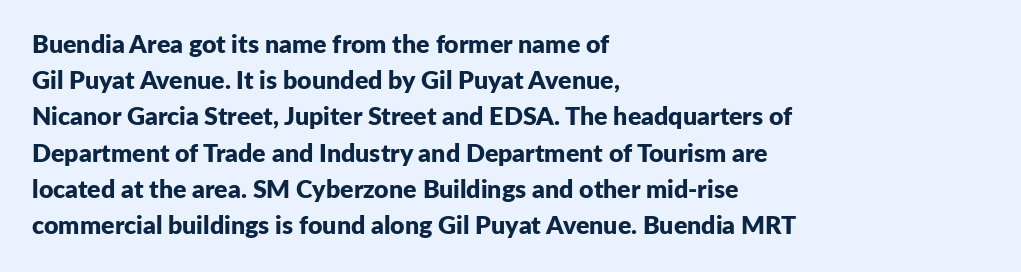
{"italic": "no", "bold": "yes", "underline": "no", "align": "left", "line_spacing": "normal", "line_spacing_ratio": 1.45, "letter_spacing": "normal", "letter_spacing_em": 0.0, "glyph_px": 25}
